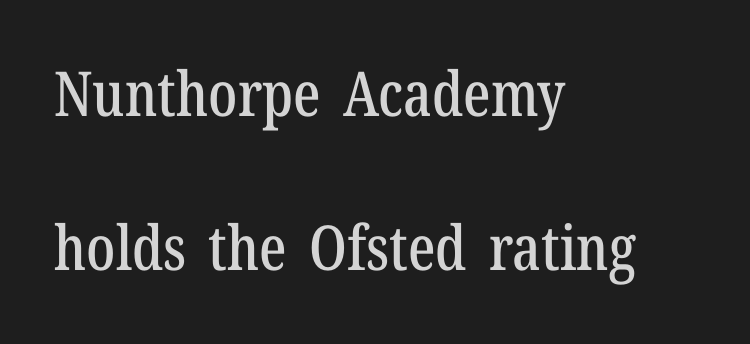
Q: Is the text italic (slanted)? A: No, it is upright.
Q: Is the typeface a serif or a sans-serif typeface? A: Serif.
Q: Is the text underlined? A: No.
Q: How is the paragraph aligned? A: Left-aligned.
Q: Is the spacing between letters normal or unusually wide? A: Normal.
Q: Is the spacing between lines tight, normal or loose? A: Loose.
Q: Width (condensed, normal, or wide)? A: Condensed.
Q: Stroke contrast? A: Low.
Q: x-height? A: Medium.
Q: Monospaced? A: No.
